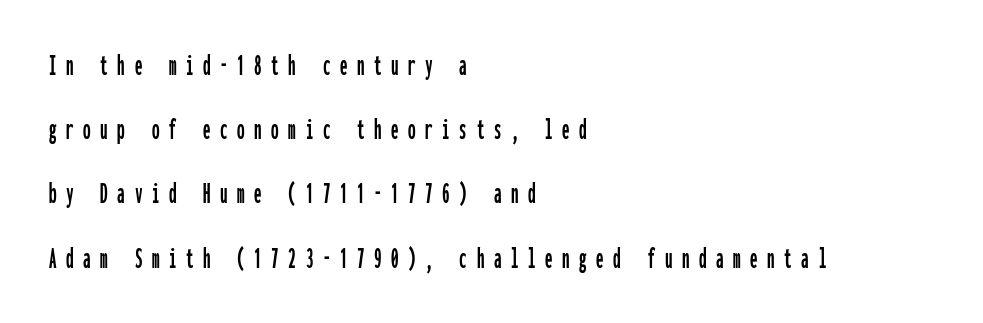
{"serif": "no", "italic": "no", "width": "condensed", "stroke_contrast": "low", "x_height": "medium", "monospaced": "yes", "underline": "no", "align": "left", "line_spacing": "loose", "line_spacing_ratio": 2.14, "letter_spacing": "wide", "letter_spacing_em": 0.32, "glyph_px": 30}
